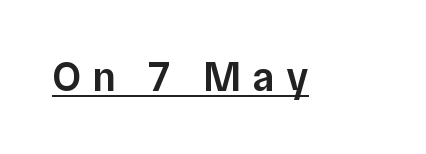
The image shows 42 px semibold sans-serif type, upright; set unusually wide letter spacing (+0.27 em), underlined; low stroke contrast and a medium x-height.
